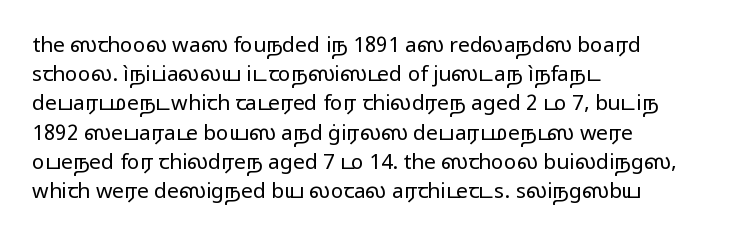
{"italic": "no", "bold": "no", "underline": "no", "align": "left", "line_spacing": "normal", "line_spacing_ratio": 1.39, "letter_spacing": "normal", "letter_spacing_em": 0.0, "glyph_px": 21}
